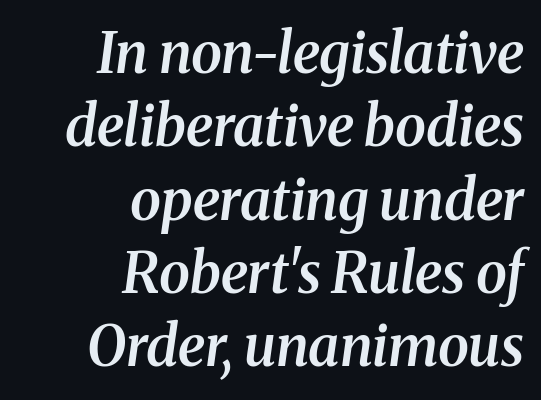
The image shows 56 px semibold serif type, italic (leaning right); set right-aligned, normal line spacing (1.31x), normal letter spacing, not underlined; medium stroke contrast and a medium x-height.
